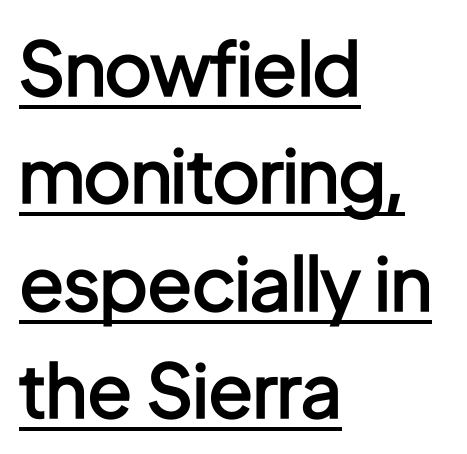
{"serif": "no", "italic": "no", "bold": "semi", "weight": "semibold", "width": "condensed", "stroke_contrast": "low", "x_height": "medium", "monospaced": "no", "underline": "yes", "align": "left", "line_spacing": "normal", "line_spacing_ratio": 1.45, "letter_spacing": "normal", "letter_spacing_em": 0.0, "glyph_px": 74}
